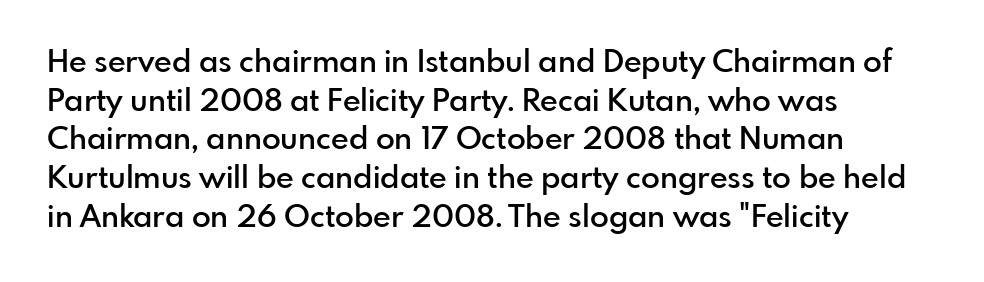
{"serif": "no", "italic": "no", "bold": "semi", "weight": "semibold", "width": "normal", "stroke_contrast": "low", "x_height": "small", "monospaced": "no", "underline": "no", "align": "left", "line_spacing": "normal", "line_spacing_ratio": 1.25, "letter_spacing": "normal", "letter_spacing_em": 0.0, "glyph_px": 31}
